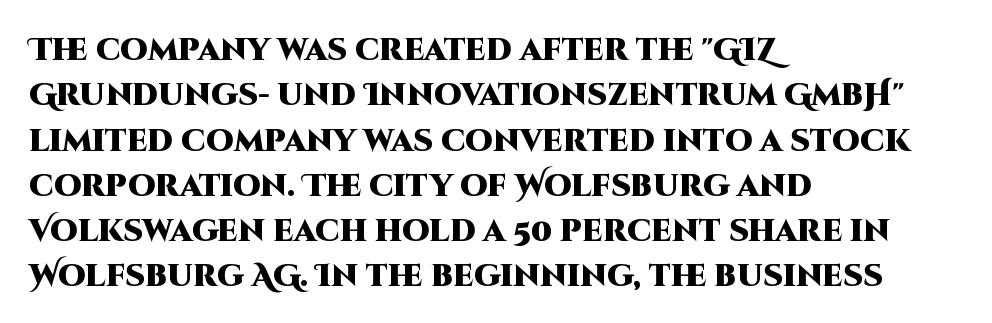
The line-height multiplier appears to be the usual default. The baseline area is clear. Looks like regular typesetting: each glyph gets only the width it needs. The typeface chosen for these lines omits serifs. The tracking reads as untouched default to a designer's eye. Every character sits straight up, as roman type does.
